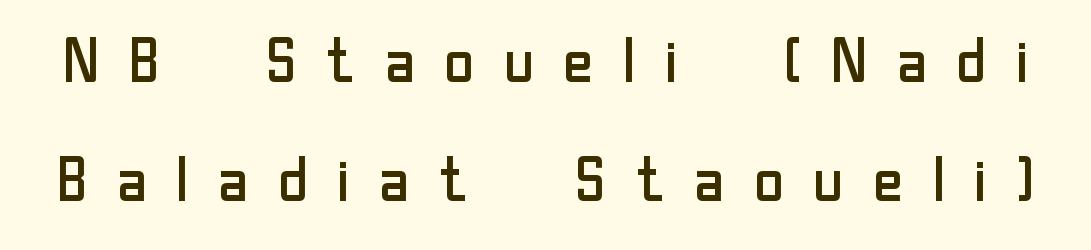
These lines stand farther apart than default settings would place them. The typography opts for an upright posture over an oblique one. Font category for this specimen: sans-serif. There is plenty of visible air inserted between adjacent glyphs. Any mark beneath the type? The region is blank.
